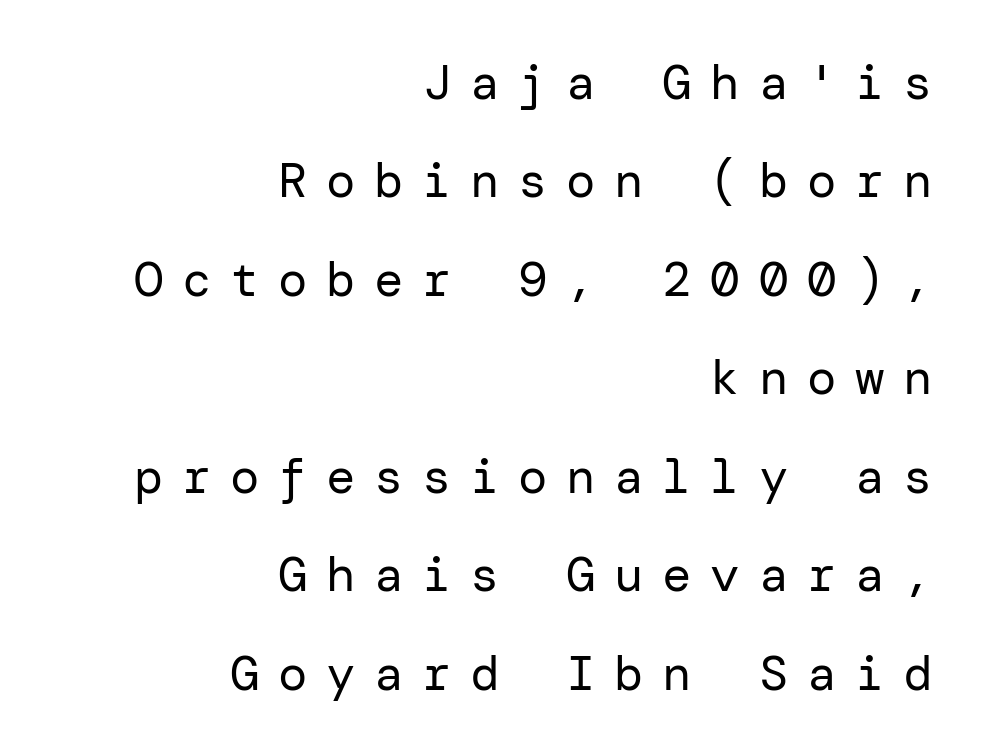
The lines are spread far apart with generous leading. These lines are set flush right with a ragged left edge. The weight tops out at a normal text grade. Designer's note — italics off, roman on. The designer went with a sans here, leaving each stem footless.
